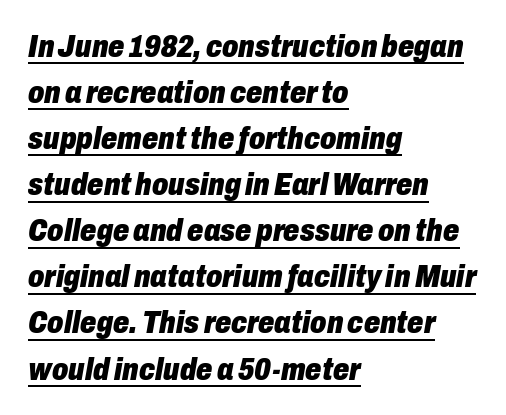
Q: Is the text bold? A: Yes.
Q: Is the text italic (slanted)? A: Yes, it leans right by about 10 degrees.
Q: Is the text underlined? A: Yes.
Q: How is the paragraph aligned? A: Left-aligned.
Q: Is the spacing between letters normal or unusually wide? A: Normal.
Q: Is the spacing between lines tight, normal or loose? A: Normal.
Q: Width (condensed, normal, or wide)? A: Condensed.
Q: Stroke contrast? A: Low.
Q: x-height? A: Medium.
Q: Monospaced? A: No.
